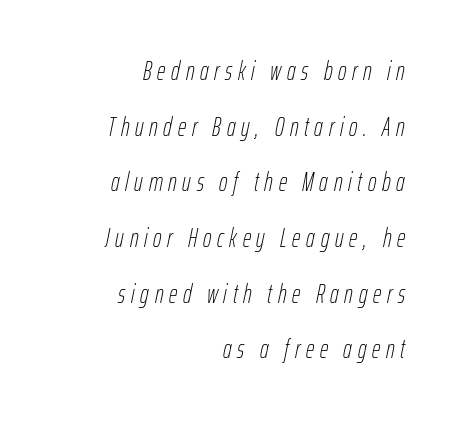
{"italic": "yes", "lean": "right", "slant_degrees": 12, "bold": "no", "underline": "no", "align": "right", "line_spacing": "loose", "line_spacing_ratio": 2.14, "letter_spacing": "wide", "letter_spacing_em": 0.22, "glyph_px": 26}
